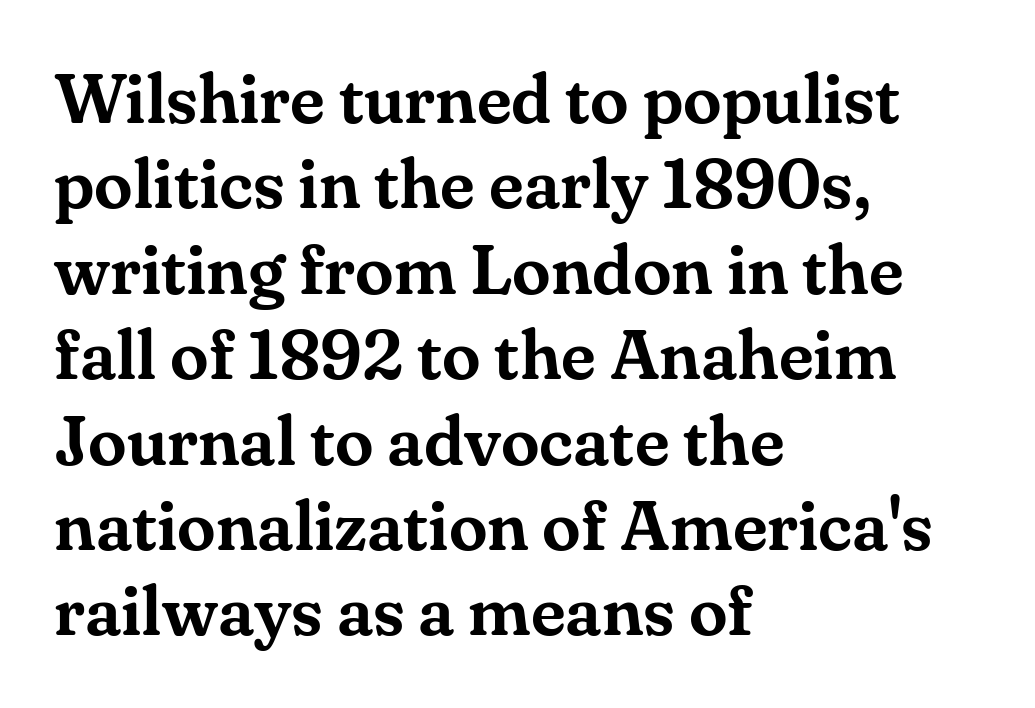
{"serif": "yes", "italic": "no", "width": "normal", "stroke_contrast": "medium", "x_height": "small", "monospaced": "no", "underline": "no", "align": "left", "line_spacing_ratio": 1.22, "letter_spacing": "normal", "letter_spacing_em": 0.0, "glyph_px": 70}
